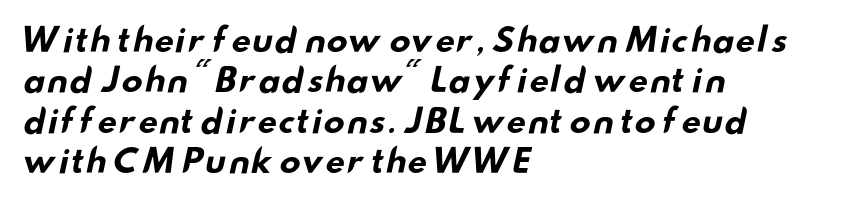
Characters follow at the spacing the type designer built in. Plenty of ink on the page — the face is bold. The rendering shows plain stroke endings on the letterforms — a sans-serif design. Is the block centered? No — it sits flush against the left margin. Reading down the column, the eye jumps a familiar distance to each next line. Varying glyph widths throughout — classic text-font behaviour.
